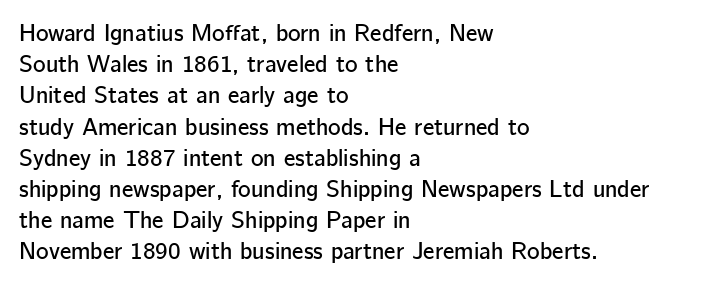
{"italic": "no", "underline": "no", "align": "left", "line_spacing": "normal", "line_spacing_ratio": 1.3, "letter_spacing": "normal", "letter_spacing_em": 0.0, "glyph_px": 24}
